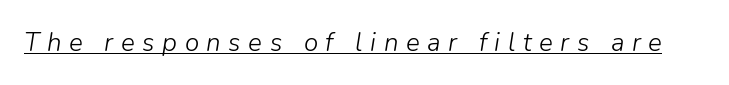
The image shows 26 px text type, italic (leaning right); set unusually wide letter spacing (+0.29 em), underlined.
